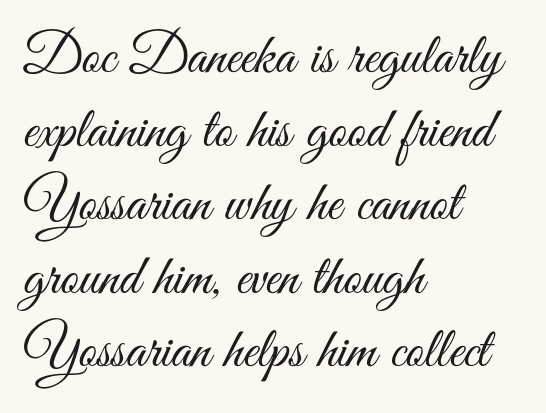
{"serif": "no", "bold": "no", "weight": "light", "width": "condensed", "stroke_contrast": "medium", "x_height": "small", "monospaced": "no", "underline": "no", "align": "left", "line_spacing": "normal", "line_spacing_ratio": 1.29, "letter_spacing": "normal", "letter_spacing_em": 0.0, "glyph_px": 57}
